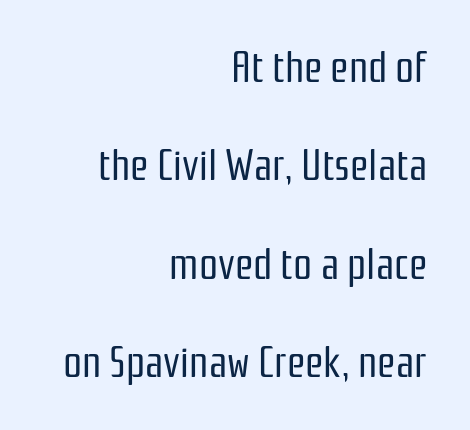
The passage shown has conventional tracking throughout. This is roman type, the default non-slanted kind. Line spacing here is loose. The lines are quadded right.
